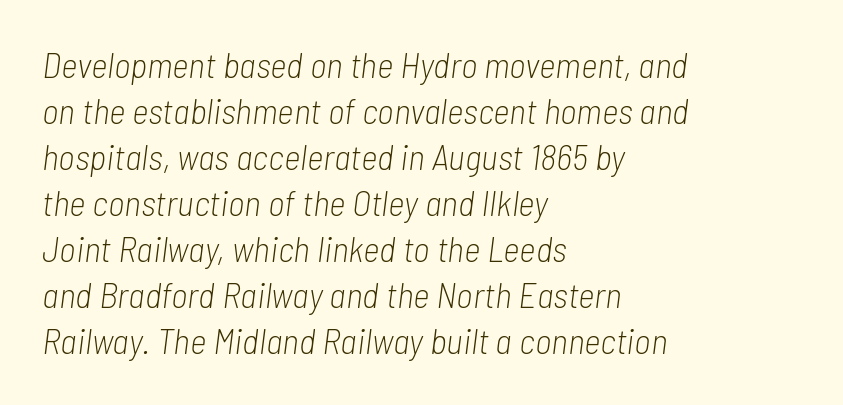
The ragged edge is on the right, which tells us the setting is flush left. Words appear dense and cohesive because spacing is normal. You could not count columns in this text — the font is proportionally spaced. The rendering uses a moderate line-height, typical for paragraphs.
